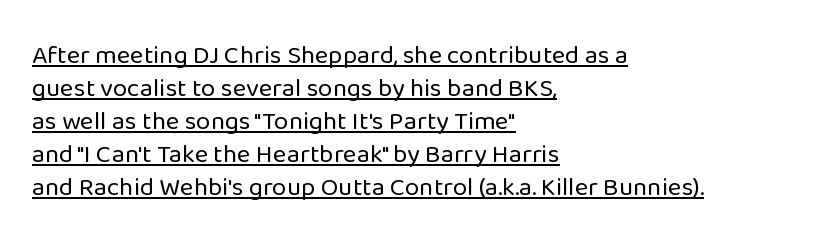
{"italic": "no", "bold": "no", "underline": "yes", "align": "left", "line_spacing": "normal", "line_spacing_ratio": 1.27, "letter_spacing": "normal", "letter_spacing_em": 0.0, "glyph_px": 26}
